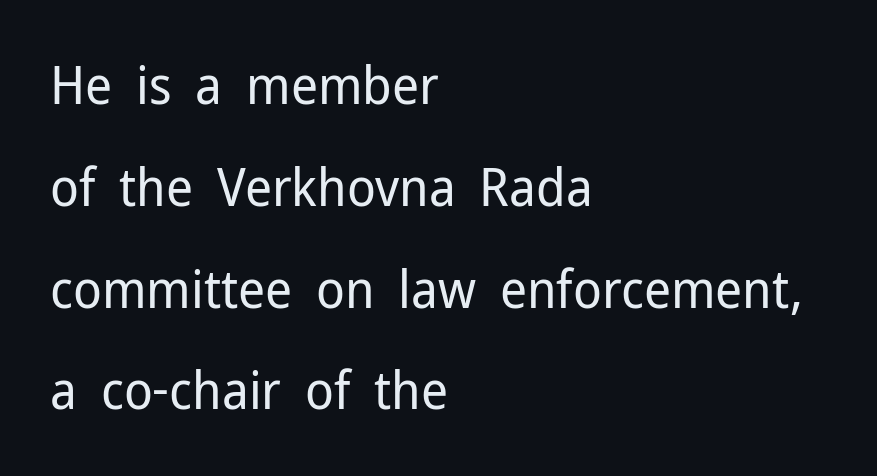
Q: Is the text bold? A: No.
Q: Is the text italic (slanted)? A: No, it is upright.
Q: Is the typeface a serif or a sans-serif typeface? A: Sans-serif.
Q: Is the text underlined? A: No.
Q: How is the paragraph aligned? A: Left-aligned.
Q: Is the spacing between letters normal or unusually wide? A: Normal.
Q: Is the spacing between lines tight, normal or loose? A: Loose.
Q: Width (condensed, normal, or wide)? A: Normal.
Q: Stroke contrast? A: Low.
Q: x-height? A: Medium.
Q: Monospaced? A: No.
